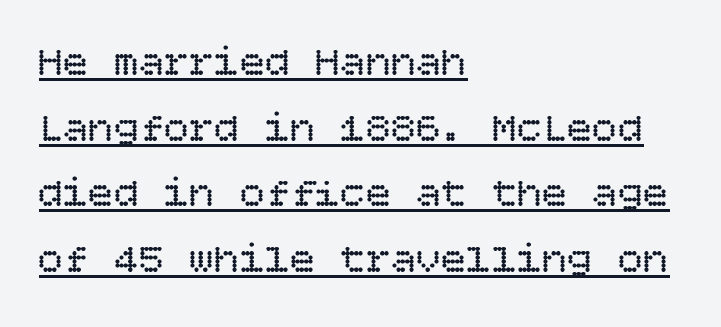
Q: Is the text bold? A: No.
Q: Is the text italic (slanted)? A: No, it is upright.
Q: Is the text underlined? A: Yes.
Q: How is the paragraph aligned? A: Left-aligned.
Q: Is the spacing between letters normal or unusually wide? A: Normal.
Q: Is the spacing between lines tight, normal or loose? A: Normal.
Q: Width (condensed, normal, or wide)? A: Normal.
Q: Stroke contrast? A: Low.
Q: x-height? A: Large.
